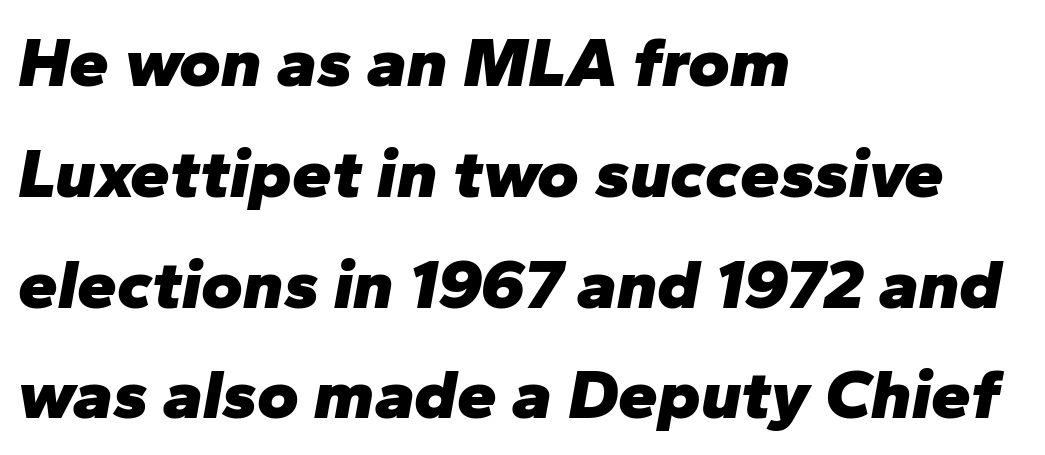
Line starts are locked; line ends wander. Proportional: the letters do not fall into vertical columns. The rows are spaced the way most documents space them. The strip under each line holds only bare page. Letter spacing: default.
